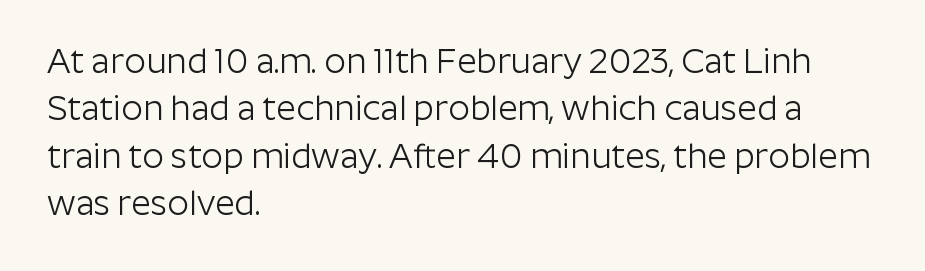
The image shows 34 px light sans-serif type, upright; set left-aligned, normal line spacing (1.39x), normal letter spacing, not underlined; low stroke contrast and a medium x-height.
